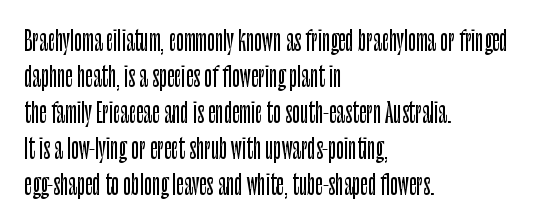
Q: Is the text italic (slanted)? A: No, it is upright.
Q: Is the text underlined? A: No.
Q: How is the paragraph aligned? A: Left-aligned.
Q: Is the spacing between letters normal or unusually wide? A: Normal.
Q: Is the spacing between lines tight, normal or loose? A: Normal.
